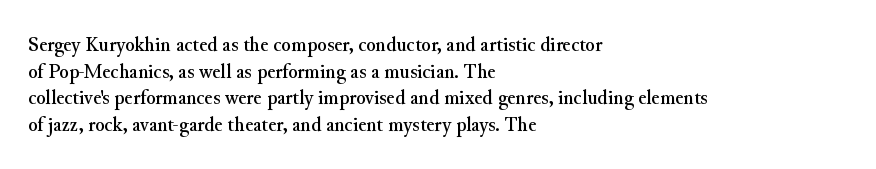
A student would call this left alignment; a typographer would say flush left, rag right. Nobody touched the tracking dial on this one. Tall strokes in this sample are plumb rather than angled. Descenders are the only things crossing below the line.
